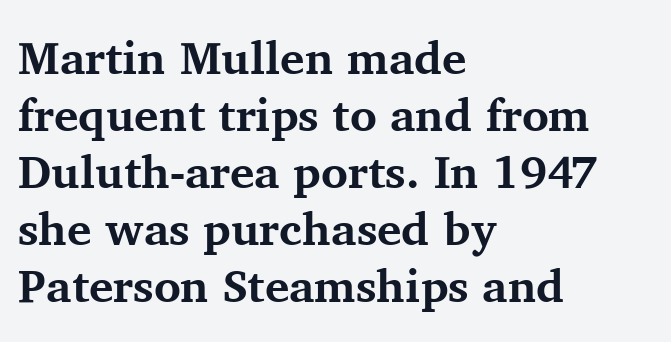
Q: Is the text bold? A: Yes.
Q: Is the text italic (slanted)? A: No, it is upright.
Q: Is the typeface a serif or a sans-serif typeface? A: Serif.
Q: Is the text underlined? A: No.
Q: How is the paragraph aligned? A: Left-aligned.
Q: Is the spacing between letters normal or unusually wide? A: Normal.
Q: Width (condensed, normal, or wide)? A: Normal.
Q: Stroke contrast? A: Medium.
Q: x-height? A: Medium.
Q: Monospaced? A: No.
